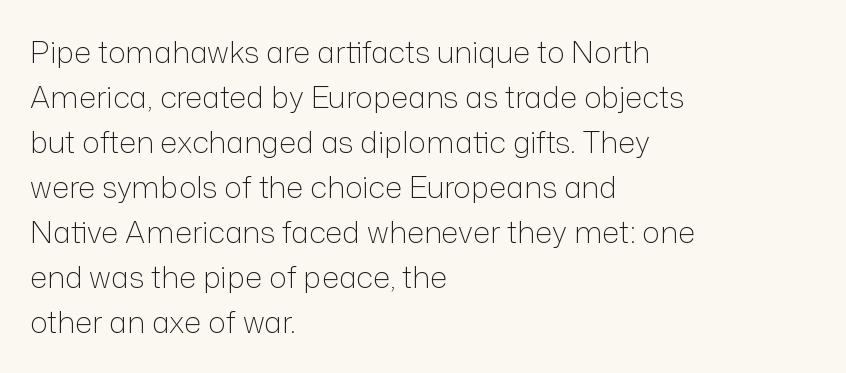
The image shows 30 px light sans-serif type, upright; set left-aligned, normal line spacing (1.5x), normal letter spacing, not underlined; low stroke contrast and a medium x-height.
